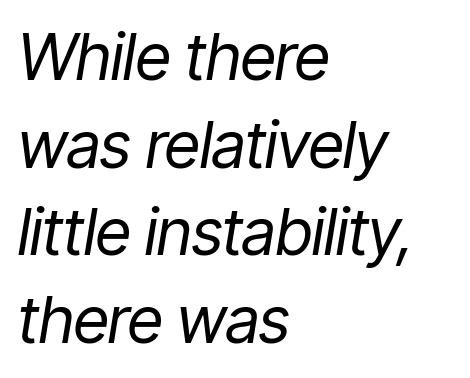
The image shows 64 px regular-weight, condensed type, italic (leaning right); set left-aligned, normal line spacing (1.37x), normal letter spacing, not underlined; low stroke contrast and a medium x-height.
